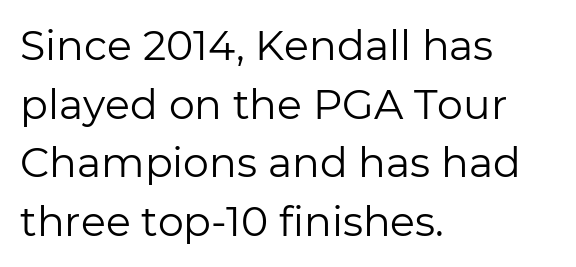
Q: Is the text bold? A: No.
Q: Is the text italic (slanted)? A: No, it is upright.
Q: Is the typeface a serif or a sans-serif typeface? A: Sans-serif.
Q: Is the text underlined? A: No.
Q: How is the paragraph aligned? A: Left-aligned.
Q: Is the spacing between letters normal or unusually wide? A: Normal.
Q: Is the spacing between lines tight, normal or loose? A: Normal.
Q: Width (condensed, normal, or wide)? A: Normal.
Q: Stroke contrast? A: Low.
Q: x-height? A: Medium.
Q: Monospaced? A: No.
